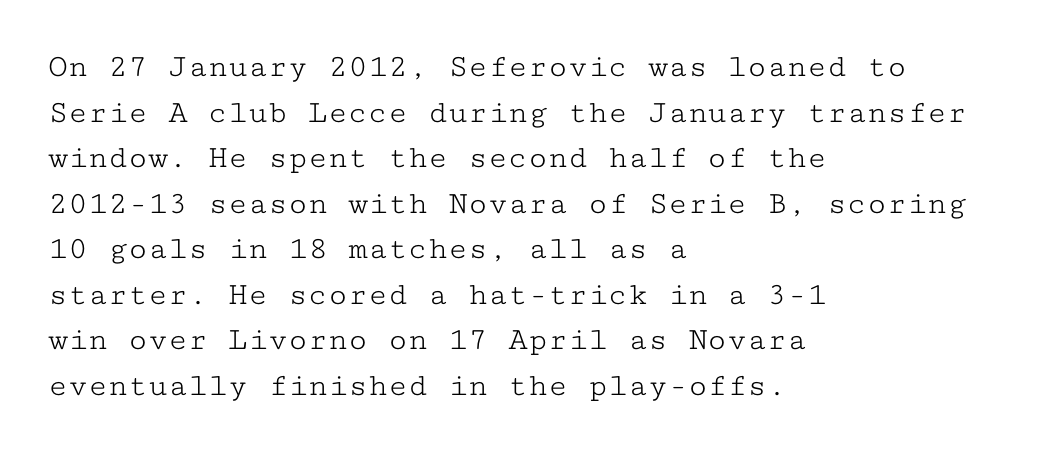
The image shows 33 px light, wide serif type, upright, monospaced; set left-aligned, normal line spacing (1.38x), normal letter spacing, not underlined; low stroke contrast and a medium x-height.
